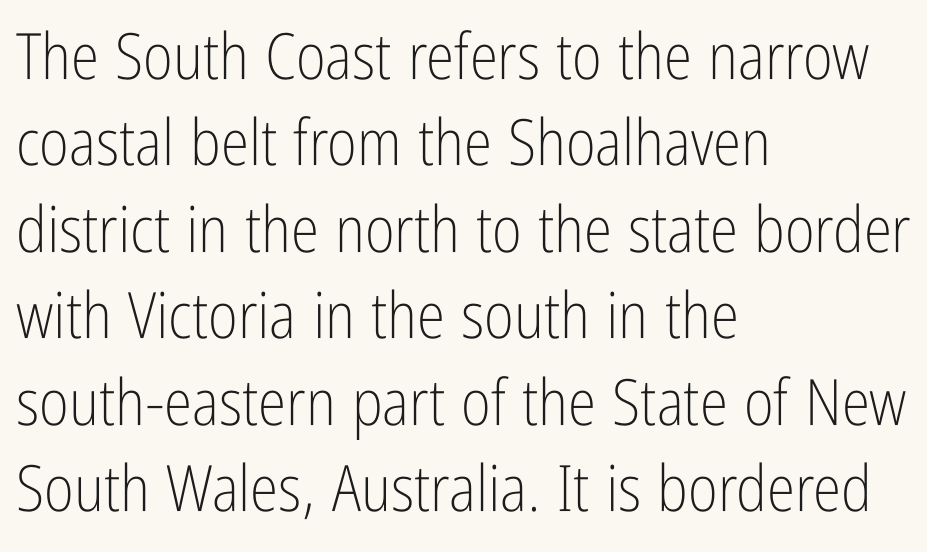
{"serif": "no", "italic": "no", "bold": "no", "weight": "light", "width": "condensed", "stroke_contrast": "low", "x_height": "medium", "monospaced": "no", "underline": "no", "align": "left", "line_spacing": "normal", "line_spacing_ratio": 1.35, "letter_spacing": "normal", "letter_spacing_em": 0.0, "glyph_px": 64}
